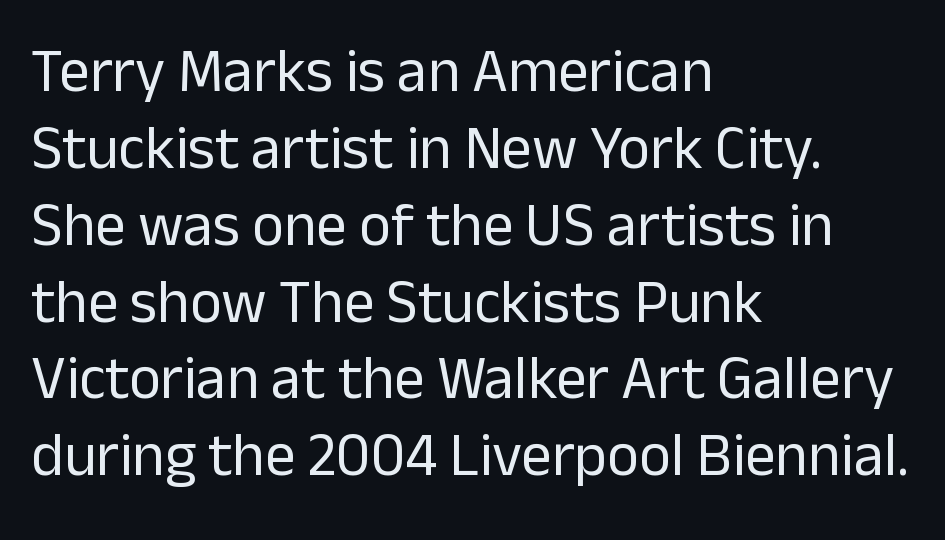
{"serif": "no", "italic": "no", "bold": "no", "weight": "regular", "width": "normal", "stroke_contrast": "low", "x_height": "medium", "monospaced": "no", "underline": "no", "align": "left", "line_spacing": "normal", "line_spacing_ratio": 1.26, "letter_spacing": "normal", "letter_spacing_em": 0.0, "glyph_px": 61}
